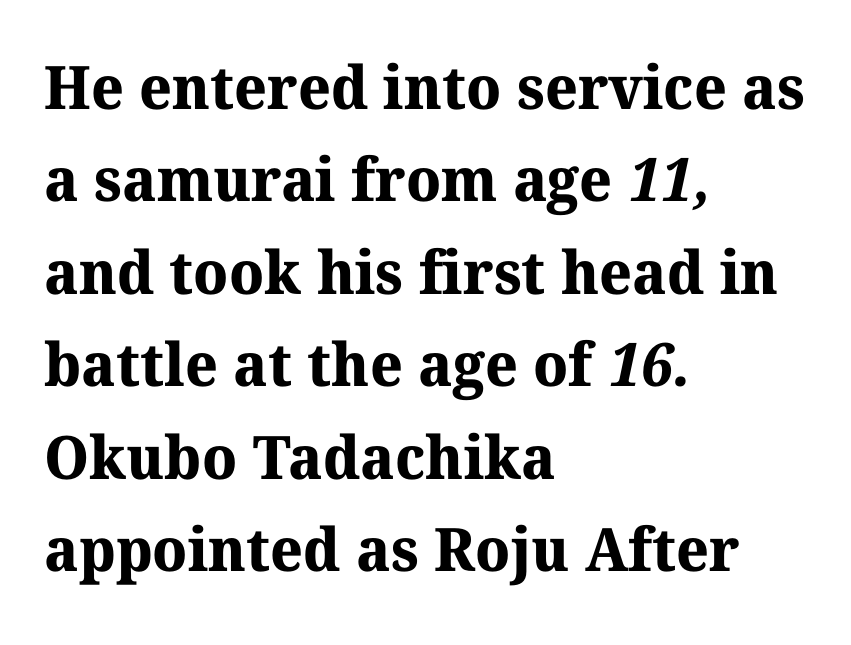
Does extra space separate the letters? No, they use regular spacing. The rendering uses natural spacing where letterforms have individual widths. Where is the straight margin? On the left. Each glyph is drawn with heavy, bold strokes. Vertical spacing — default. The rendering shows small feet on the letterforms — a serif design.
